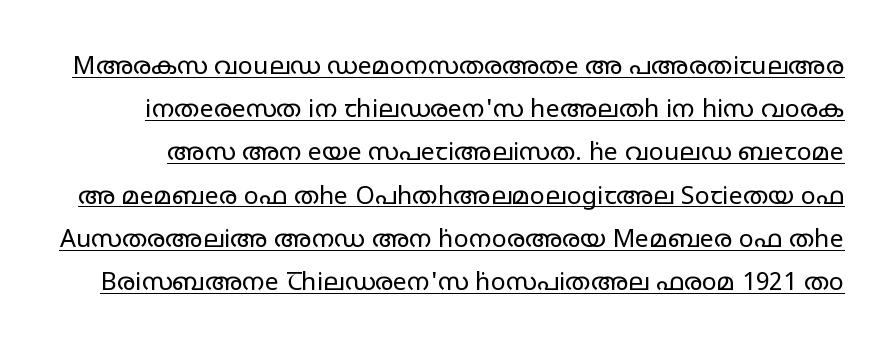
The image shows 25 px text type, upright; set line spacing 1.73x, normal letter spacing, underlined.
